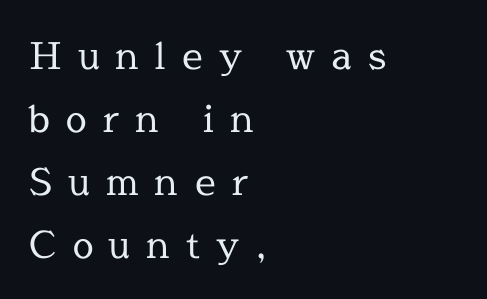
The image shows 37 px regular-weight serif type, upright; set left-aligned, normal line spacing (1.7x), unusually wide letter spacing (+0.44 em), not underlined; a medium x-height.
